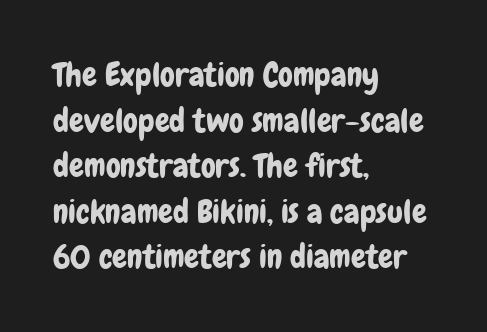
The image shows 33 px condensed sans-serif type, upright; set left-aligned, normal line spacing (1.38x), normal letter spacing, not underlined; low stroke contrast and a medium x-height.
